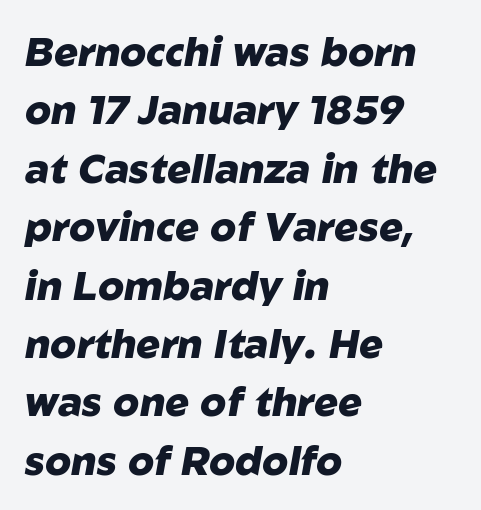
{"italic": "yes", "lean": "right", "slant_degrees": 10, "bold": "yes", "weight": "heavy", "width": "normal", "stroke_contrast": "low", "x_height": "medium", "monospaced": "no", "underline": "no", "align": "left", "line_spacing": "normal", "line_spacing_ratio": 1.46, "letter_spacing": "normal", "letter_spacing_em": 0.0, "glyph_px": 40}
